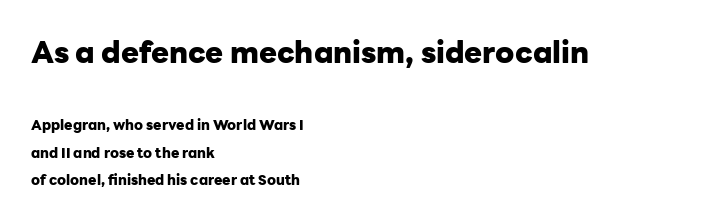
Ordinary non-slanted type is in use. Do the characters align in a grid? No, the font is proportional. The glyphs have the mass of a bold cut. Are there feet on the stems? There aren't — it's a sans. The face used here is rendered with its standard letterfit. Quick note: interline space is abundant.
